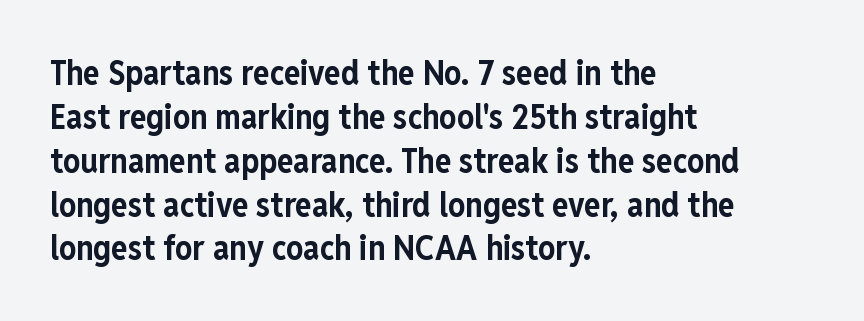
The image shows 34 px bold, condensed sans-serif type, upright; set left-aligned, normal line spacing (1.29x), normal letter spacing, not underlined; low stroke contrast and a medium x-height.
